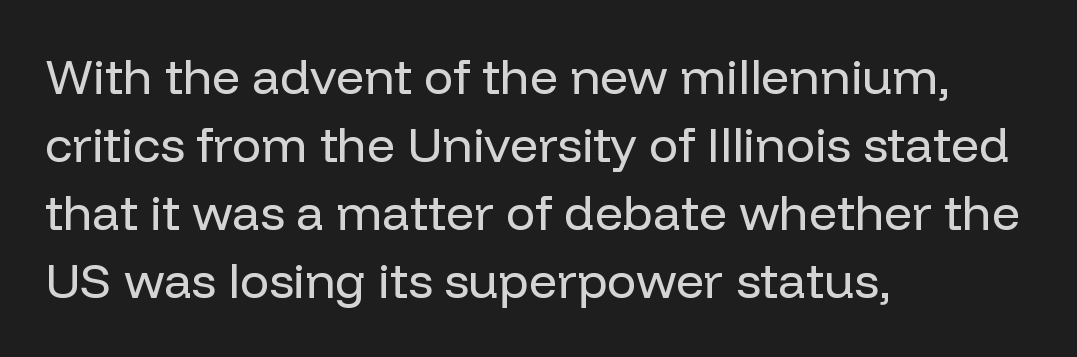
{"serif": "no", "italic": "no", "bold": "no", "weight": "regular", "width": "normal", "stroke_contrast": "low", "x_height": "medium", "monospaced": "no", "underline": "no", "align": "left", "line_spacing": "normal", "line_spacing_ratio": 1.39, "letter_spacing": "normal", "letter_spacing_em": 0.0, "glyph_px": 49}
